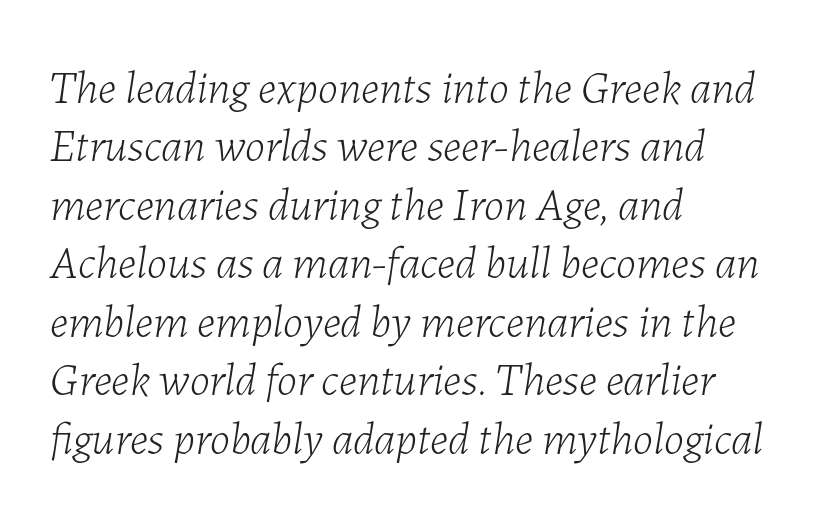
{"italic": "yes", "lean": "right", "slant_degrees": 7, "bold": "no", "weight": "light", "width": "normal", "stroke_contrast": "low", "x_height": "medium", "monospaced": "no", "underline": "no", "align": "left", "line_spacing": "normal", "line_spacing_ratio": 1.27, "letter_spacing": "normal", "letter_spacing_em": 0.0, "glyph_px": 46}
